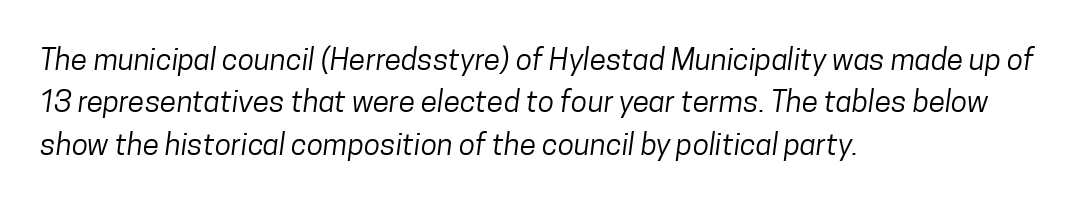
{"serif": "no", "bold": "no", "weight": "regular", "width": "condensed", "stroke_contrast": "low", "x_height": "medium", "monospaced": "no", "underline": "no", "align": "left", "line_spacing": "normal", "line_spacing_ratio": 1.41, "letter_spacing": "normal", "letter_spacing_em": 0.0, "glyph_px": 30}
